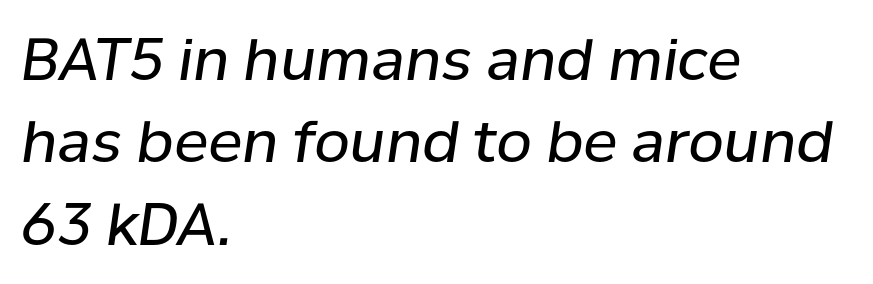
{"italic": "yes", "lean": "right", "slant_degrees": 8, "bold": "no", "weight": "regular", "width": "normal", "stroke_contrast": "low", "x_height": "medium", "monospaced": "no", "underline": "no", "align": "left", "line_spacing": "normal", "line_spacing_ratio": 1.42, "letter_spacing": "normal", "letter_spacing_em": 0.0, "glyph_px": 58}
